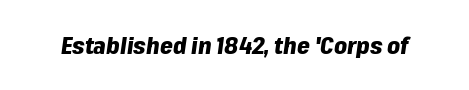
Q: Is the text bold? A: Yes.
Q: Is the text italic (slanted)? A: Yes, it leans right by about 8 degrees.
Q: Is the text underlined? A: No.
Q: Is the spacing between letters normal or unusually wide? A: Normal.
